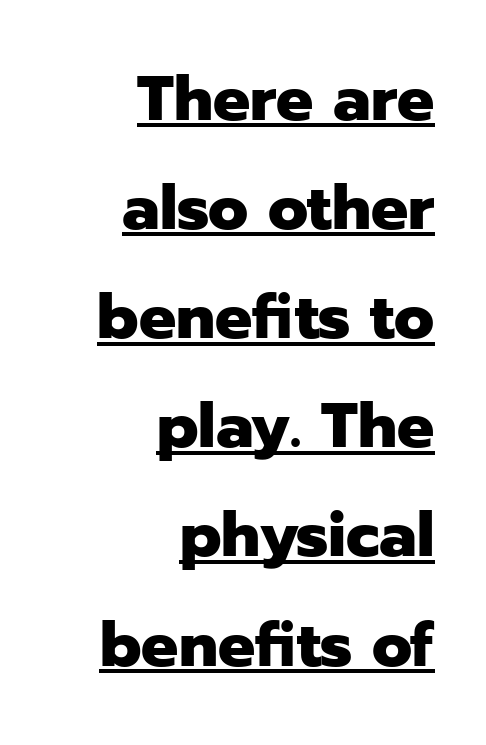
The image shows 62 px heavy sans-serif type, upright; set right-aligned, line spacing 1.76x, normal letter spacing, underlined; low stroke contrast and a medium x-height.
